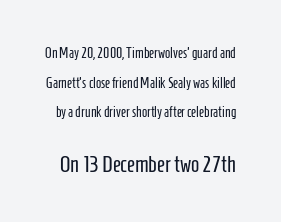
Q: Is the text bold? A: No.
Q: Is the text italic (slanted)? A: No, it is upright.
Q: Is the text underlined? A: No.
Q: Is the spacing between letters normal or unusually wide? A: Normal.
Q: Is the spacing between lines tight, normal or loose? A: Loose.
Q: Which block of text is set in a larger size, the first (top) or the second (bottom)? A: The second (bottom) one.
